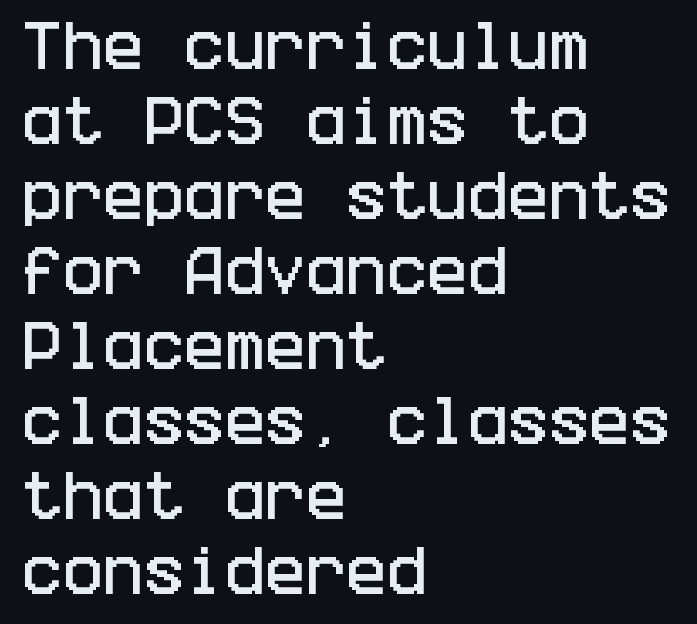
The typesetter chose a ragged-right arrangement here. Each row of text sits above clean, open space. These lines sit exactly where default settings would place them. Honestly, the letter spacing is just normal — you wouldn't notice it. Each letter's strokes conclude bluntly, with no projecting serifs.
